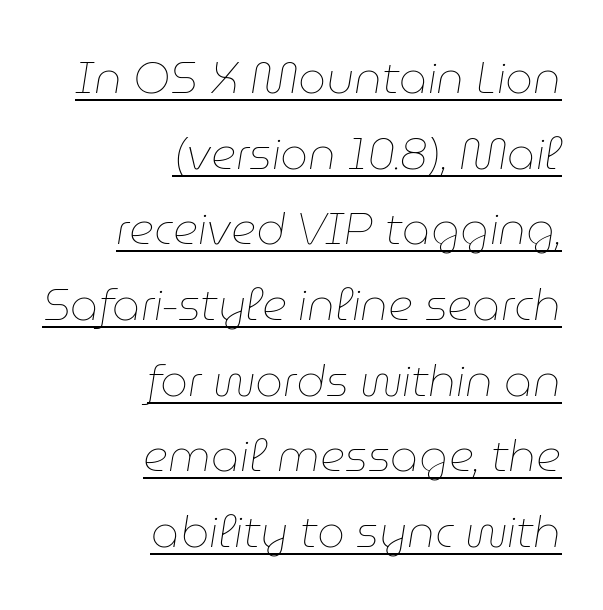
The image shows 44 px thin type, italic (leaning right); set right-aligned, line spacing 1.72x, normal letter spacing, underlined; low stroke contrast and a medium x-height.
